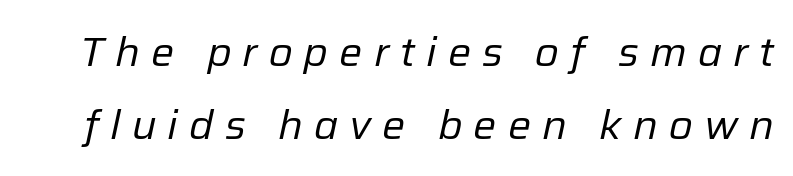
Is the stroke heavy? The answer is a plain regular-or-lighter. Each letter keeps its own natural width here, so spacing adapts to shape. Slant detected: the letters are inclined. Display-style spreading of the glyphs; the letterfit is very open.
